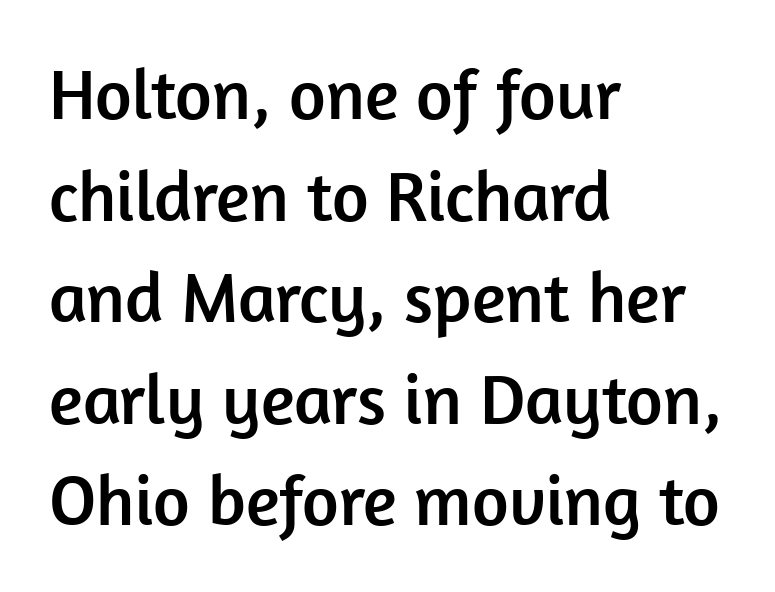
{"serif": "no", "italic": "no", "width": "normal", "stroke_contrast": "low", "x_height": "medium", "monospaced": "no", "underline": "no", "align": "left", "line_spacing": "normal", "line_spacing_ratio": 1.43, "letter_spacing": "normal", "letter_spacing_em": 0.0, "glyph_px": 71}
